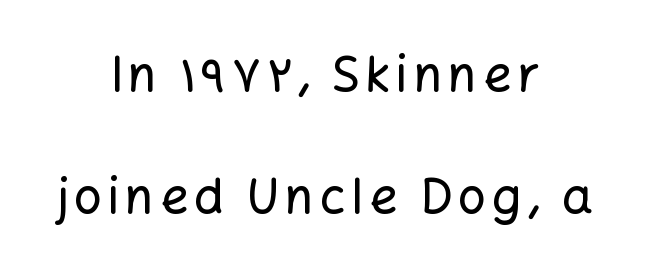
{"serif": "no", "italic": "no", "width": "normal", "stroke_contrast": "low", "x_height": "medium", "monospaced": "no", "underline": "no", "align": "center", "line_spacing": "loose", "line_spacing_ratio": 2.48, "glyph_px": 49}
